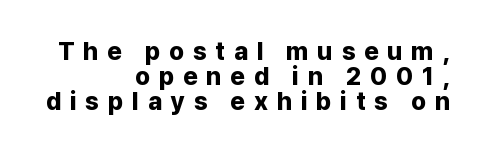
{"italic": "no", "bold": "yes", "underline": "no", "align": "right", "line_spacing": "tight", "line_spacing_ratio": 1.0, "letter_spacing": "wide", "letter_spacing_em": 0.35, "glyph_px": 25}
